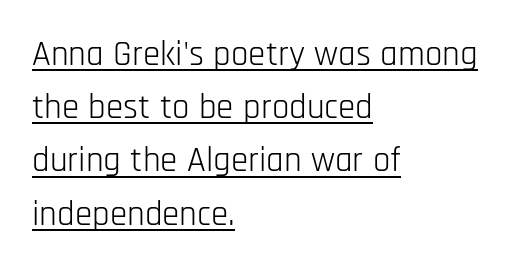
Q: Is the text bold? A: No.
Q: Is the text italic (slanted)? A: No, it is upright.
Q: Is the typeface a serif or a sans-serif typeface? A: Sans-serif.
Q: Is the text underlined? A: Yes.
Q: How is the paragraph aligned? A: Left-aligned.
Q: Is the spacing between letters normal or unusually wide? A: Normal.
Q: Is the spacing between lines tight, normal or loose? A: Normal.
Q: Width (condensed, normal, or wide)? A: Condensed.
Q: Stroke contrast? A: Low.
Q: x-height? A: Large.
Q: Monospaced? A: No.
